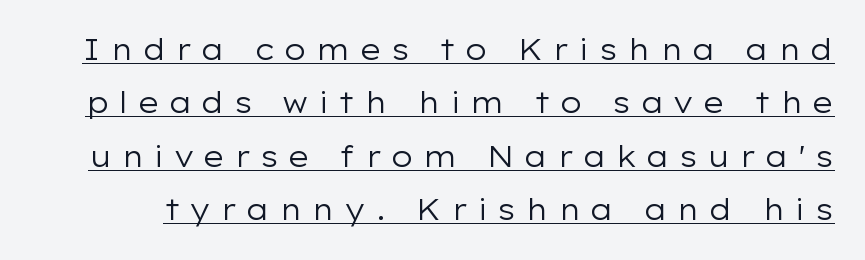
Q: Is the text bold? A: No.
Q: Is the text italic (slanted)? A: No, it is upright.
Q: Is the typeface a serif or a sans-serif typeface? A: Sans-serif.
Q: Is the text underlined? A: Yes.
Q: Is the spacing between letters normal or unusually wide? A: Unusually wide.
Q: Width (condensed, normal, or wide)? A: Wide.
Q: Stroke contrast? A: Low.
Q: x-height? A: Medium.
Q: Monospaced? A: No.
